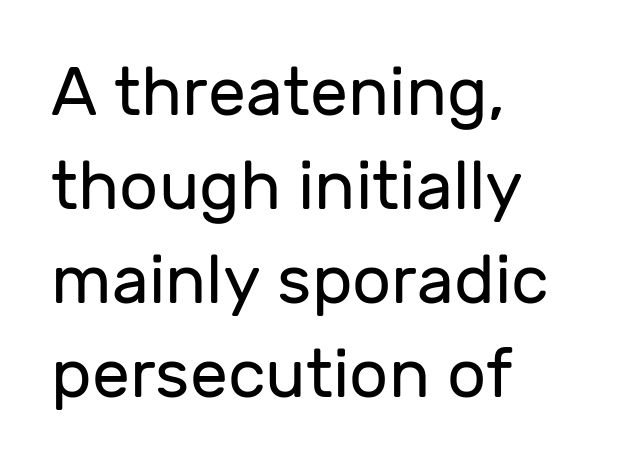
The image shows 68 px regular-weight sans-serif type, upright; set left-aligned, normal line spacing (1.38x), normal letter spacing, not underlined; low stroke contrast and a medium x-height.
